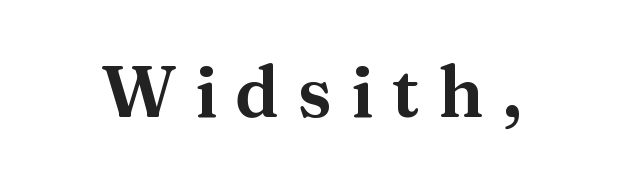
{"serif": "yes", "italic": "no", "width": "normal", "stroke_contrast": "medium", "x_height": "medium", "monospaced": "no", "underline": "no", "letter_spacing": "wide", "letter_spacing_em": 0.26, "glyph_px": 71}
